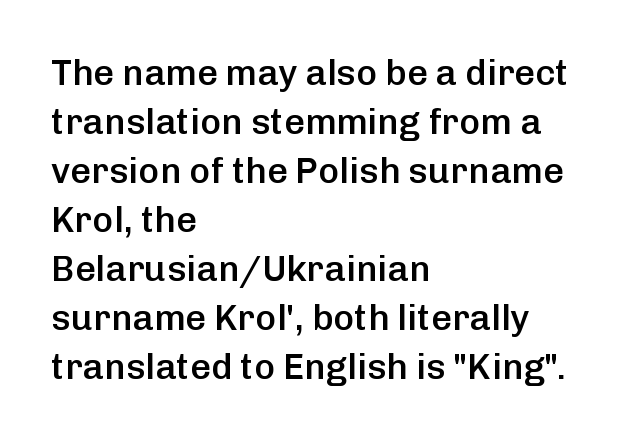
The image shows 36 px semibold sans-serif type, upright; set left-aligned, normal line spacing (1.36x), normal letter spacing, not underlined; low stroke contrast and a medium x-height.
